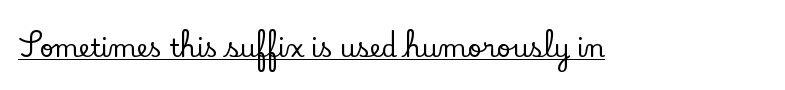
Q: Is the text italic (slanted)? A: No, it is upright.
Q: Is the text underlined? A: Yes.
Q: Is the spacing between letters normal or unusually wide? A: Normal.
